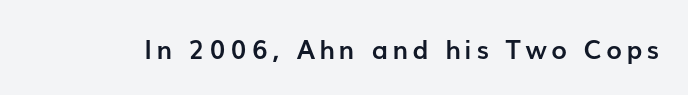
Heavy, bold letterforms. Tall strokes in this sample are plumb rather than angled. The strip under each line holds only bare page.
